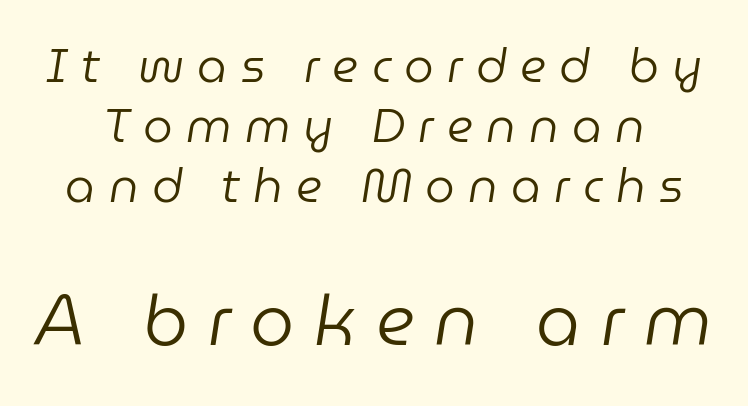
{"italic": "yes", "lean": "right", "slant_degrees": 9, "bold": "no", "weight": "regular", "width": "normal", "stroke_contrast": "low", "x_height": "medium", "monospaced": "no", "underline": "no", "line_spacing": "normal", "line_spacing_ratio": 1.28, "letter_spacing": "wide", "letter_spacing_em": 0.28, "larger_block": "second", "size_ratio": 1.49, "glyph_px": 70}
